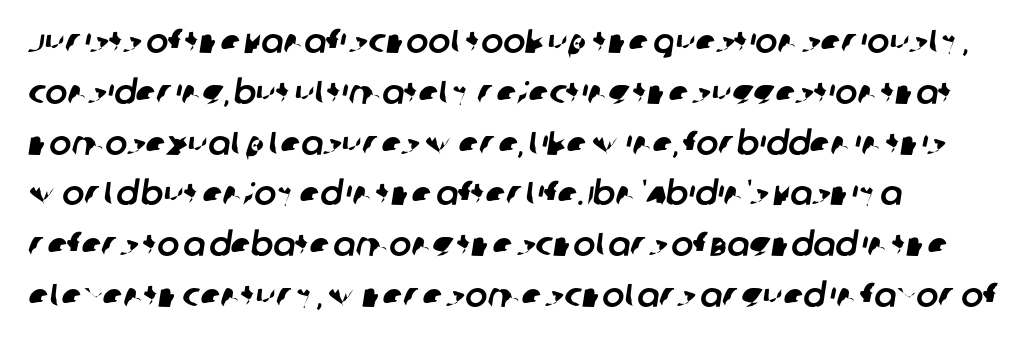
A clean baseline with only descenders dipping below it. What stands out about the letter spacing? Nothing — it is the standard amount. The letters advance in unequal steps, a hallmark of proportional type. The line-height multiplier appears to be the usual default. A typesetter would label this face a sans.
